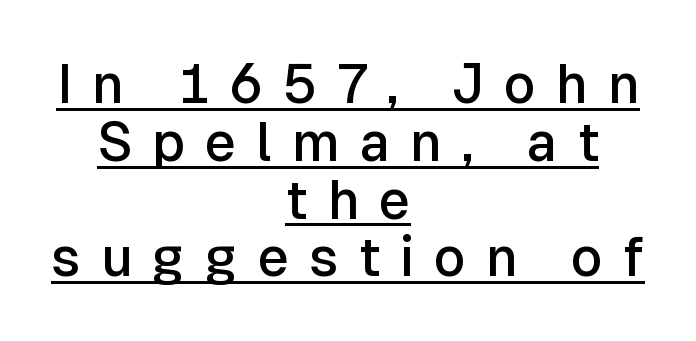
Italic? Not at all — the glyphs are vertical. The string is rendered with underlining switched on. Each new line begins almost immediately beneath the previous one. Teacher's note: observe the equal gaps on both sides — that is centered alignment. Regarding serifs, this sample does without them. Typesetter's note: demi weight, one step under bold.
